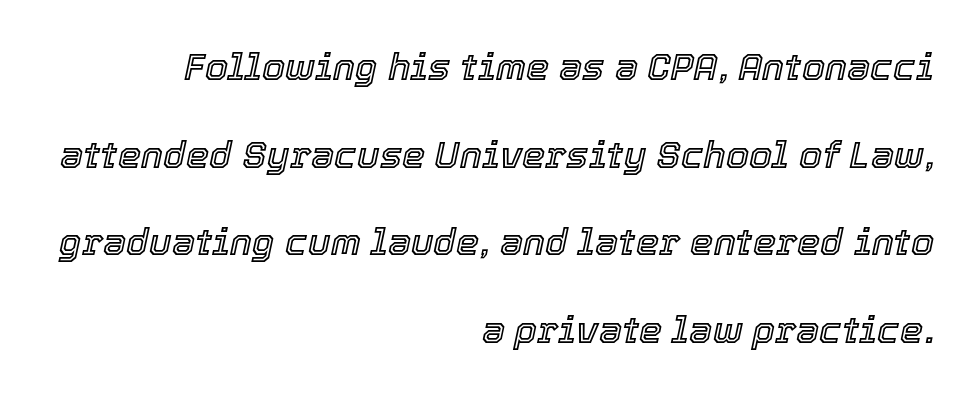
{"italic": "yes", "lean": "right", "slant_degrees": 12, "width": "normal", "x_height": "medium", "monospaced": "no", "underline": "no", "align": "right", "line_spacing": "loose", "line_spacing_ratio": 2.37, "letter_spacing": "normal", "letter_spacing_em": 0.0, "glyph_px": 37}
